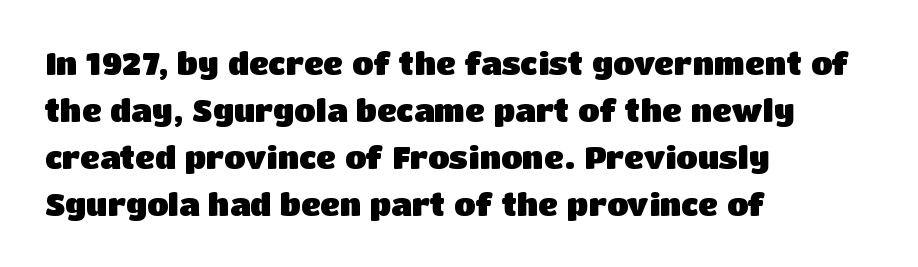
{"serif": "no", "italic": "no", "bold": "yes", "weight": "heavy", "width": "normal", "stroke_contrast": "low", "x_height": "large", "monospaced": "no", "underline": "no", "align": "left", "line_spacing": "normal", "line_spacing_ratio": 1.52, "letter_spacing": "normal", "letter_spacing_em": 0.0, "glyph_px": 31}
